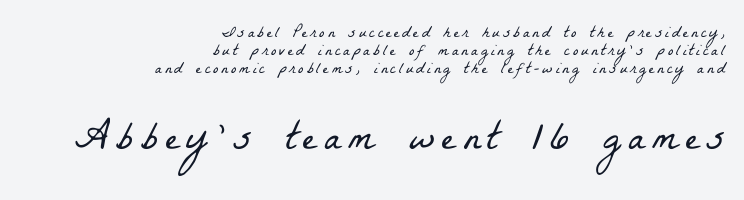
These lines are composed in type with serifs. The lines are packed closely together with very little leading. The words here are not underlined. Unbolded letterforms with no extra heft. Which of the two is more prominent by size? The second, at the bottom.
